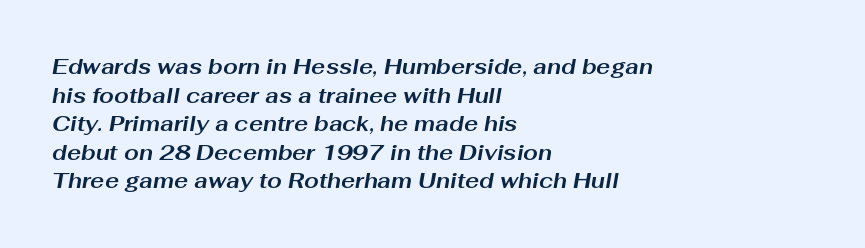
{"italic": "yes", "lean": "right", "slant_degrees": 10, "bold": "yes", "underline": "no", "align": "left", "line_spacing": "normal", "line_spacing_ratio": 1.36, "letter_spacing": "normal", "letter_spacing_em": 0.0, "glyph_px": 21}
